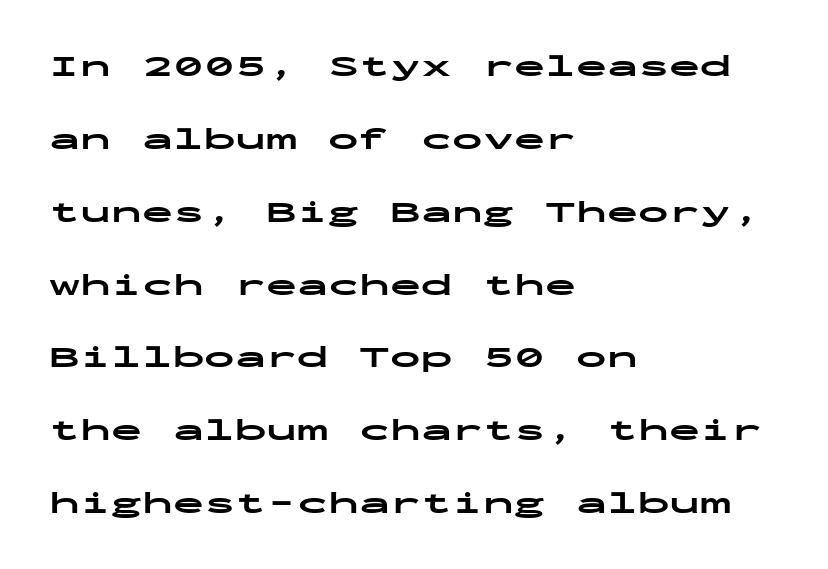
Underline: absent. Each letter, wide or thin by design, is forced into the same width here. Look at the bottom of the vertical strokes: they stop flat, with no serifs. Summary of weight: heavy, a full bold. One glance says open: line gaps are wider than usual. If you drew a ruler down the left edge, every line would touch it.
